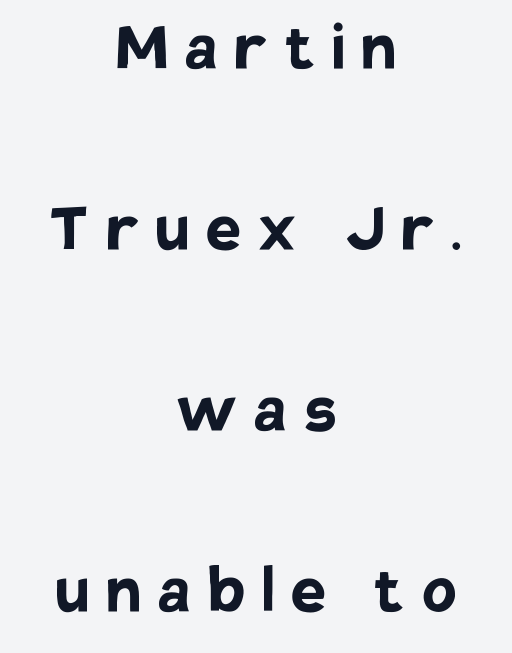
{"serif": "no", "italic": "no", "bold": "yes", "weight": "semibold", "width": "normal", "stroke_contrast": "low", "x_height": "large", "monospaced": "no", "underline": "no", "align": "center", "line_spacing": "loose", "line_spacing_ratio": 2.32, "letter_spacing": "wide", "letter_spacing_em": 0.22, "glyph_px": 78}
